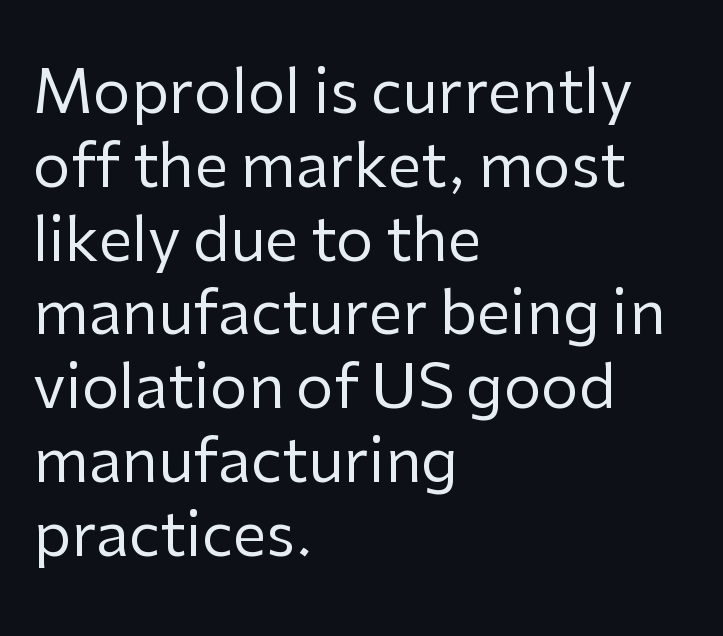
Letterform terminals end flat and unadorned throughout the passage. Underlining? Definitely not there. Note the varied advance widths — an 'i' is clearly narrower than an 'm'. Each stroke keeps to a modest, everyday thickness or less. What stands out about the letter spacing? Nothing — it is the standard amount. The specimen reads as upright at a glance.
